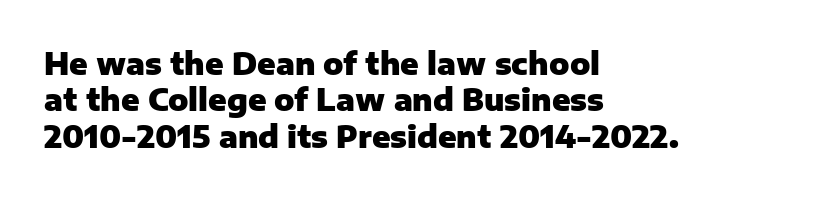
Q: Is the text bold? A: Yes.
Q: Is the text italic (slanted)? A: No, it is upright.
Q: Is the typeface a serif or a sans-serif typeface? A: Sans-serif.
Q: Is the text underlined? A: No.
Q: How is the paragraph aligned? A: Left-aligned.
Q: Is the spacing between letters normal or unusually wide? A: Normal.
Q: Width (condensed, normal, or wide)? A: Normal.
Q: Stroke contrast? A: Low.
Q: x-height? A: Medium.
Q: Monospaced? A: No.
